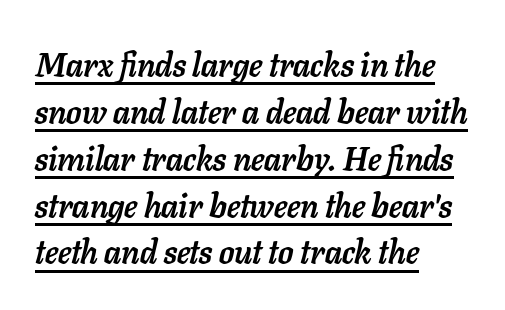
Q: Is the text bold? A: Yes.
Q: Is the text italic (slanted)? A: Yes, it leans right by about 11 degrees.
Q: Is the text underlined? A: Yes.
Q: How is the paragraph aligned? A: Left-aligned.
Q: Is the spacing between letters normal or unusually wide? A: Normal.
Q: Is the spacing between lines tight, normal or loose? A: Normal.
Q: Width (condensed, normal, or wide)? A: Normal.
Q: Stroke contrast? A: Low.
Q: x-height? A: Medium.
Q: Monospaced? A: No.
